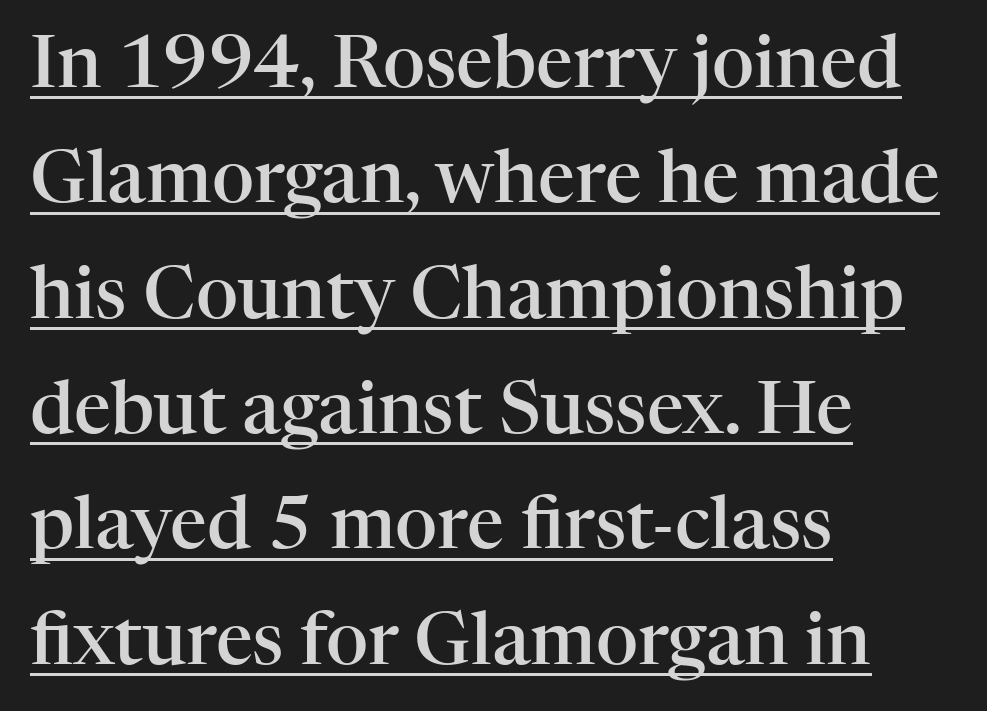
The image shows 73 px semibold serif type, upright; set left-aligned, normal line spacing (1.58x), normal letter spacing, underlined; high stroke contrast and a medium x-height.
